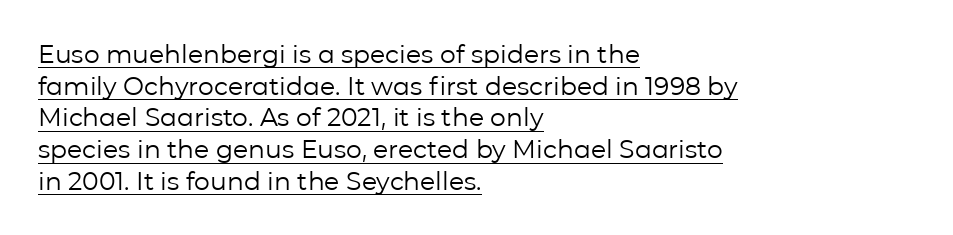
Q: Is the text bold? A: No.
Q: Is the text italic (slanted)? A: No, it is upright.
Q: Is the text underlined? A: Yes.
Q: How is the paragraph aligned? A: Left-aligned.
Q: Is the spacing between letters normal or unusually wide? A: Normal.
Q: Is the spacing between lines tight, normal or loose? A: Normal.
